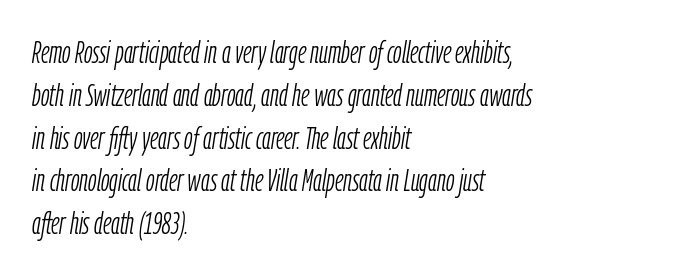
The image shows 31 px light, condensed type, italic (leaning right); set left-aligned, normal line spacing (1.38x), normal letter spacing, not underlined; low stroke contrast and a medium x-height.
